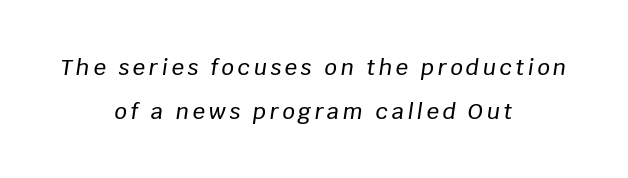
Q: Is the text italic (slanted)? A: Yes, it leans right by about 8 degrees.
Q: Is the text underlined? A: No.
Q: How is the paragraph aligned? A: Centered.
Q: Is the spacing between lines tight, normal or loose? A: Loose.
